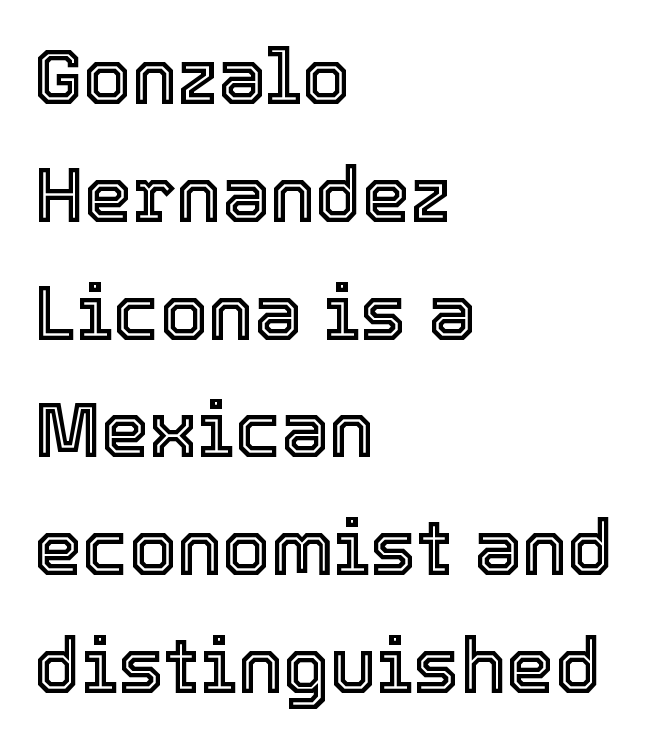
The image shows 77 px text type, upright; set left-aligned, normal line spacing (1.53x), normal letter spacing, not underlined; a medium x-height.
